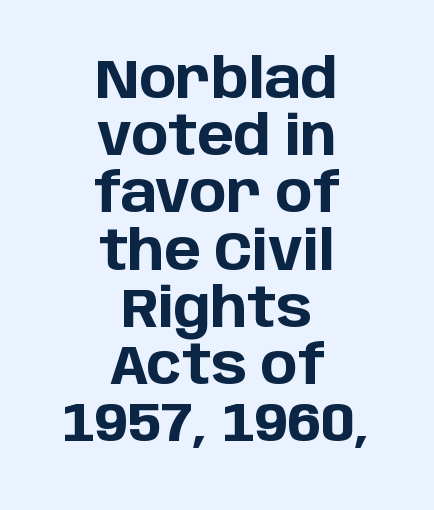
{"serif": "no", "italic": "no", "bold": "yes", "weight": "bold", "width": "normal", "stroke_contrast": "low", "x_height": "large", "monospaced": "no", "underline": "no", "align": "center", "line_spacing": "tight", "line_spacing_ratio": 1.04, "letter_spacing": "normal", "letter_spacing_em": 0.0, "glyph_px": 55}
